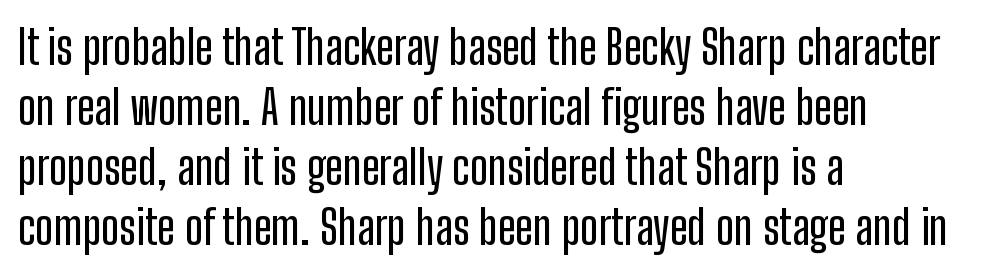
Vertical spacing — default. Spacing verdict: proportional, widths tailored to each character. Classification — sans serif. The letterforms sit shoulder to shoulder at normal distance. Posture: vertical. The lines in this sample share a left origin and differ only in where they stop.
